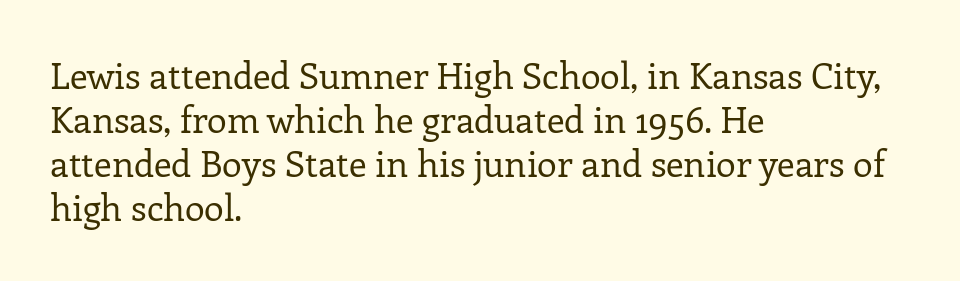
The image shows 36 px regular-weight serif type, upright; set left-aligned, line spacing 1.22x, normal letter spacing, not underlined; low stroke contrast and a medium x-height.
